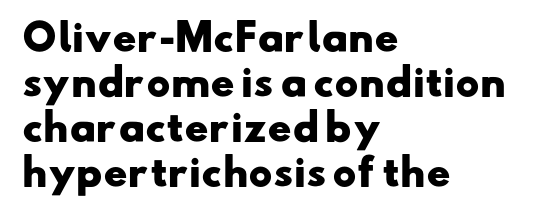
{"serif": "no", "bold": "yes", "weight": "heavy", "width": "wide", "stroke_contrast": "low", "x_height": "small", "monospaced": "no", "underline": "no", "align": "left", "line_spacing": "normal", "line_spacing_ratio": 1.25, "letter_spacing": "normal", "letter_spacing_em": 0.0, "glyph_px": 36}
